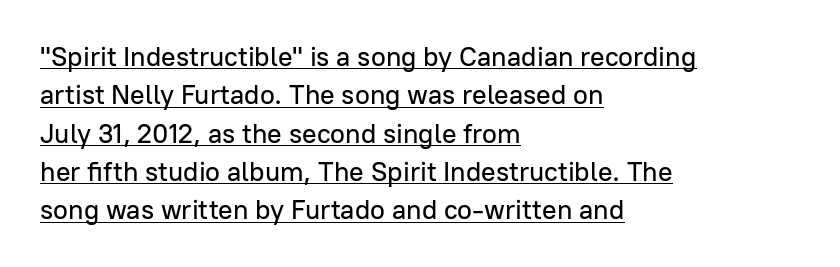
The image shows 27 px text type, upright; set left-aligned, normal line spacing (1.42x), normal letter spacing, underlined.
